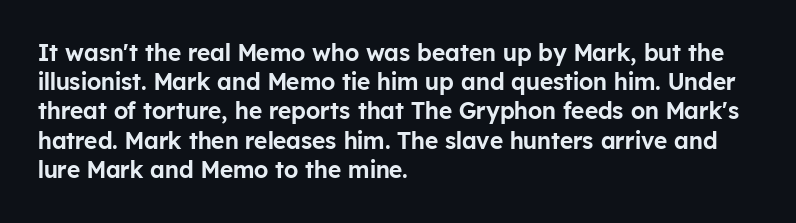
Interline gaps are of average width in this sample. Short note: letters normally spaced. Posture: vertical. The strip under each line holds only bare page. Which margin do the lines hug? The left one — the right edge is uneven.
